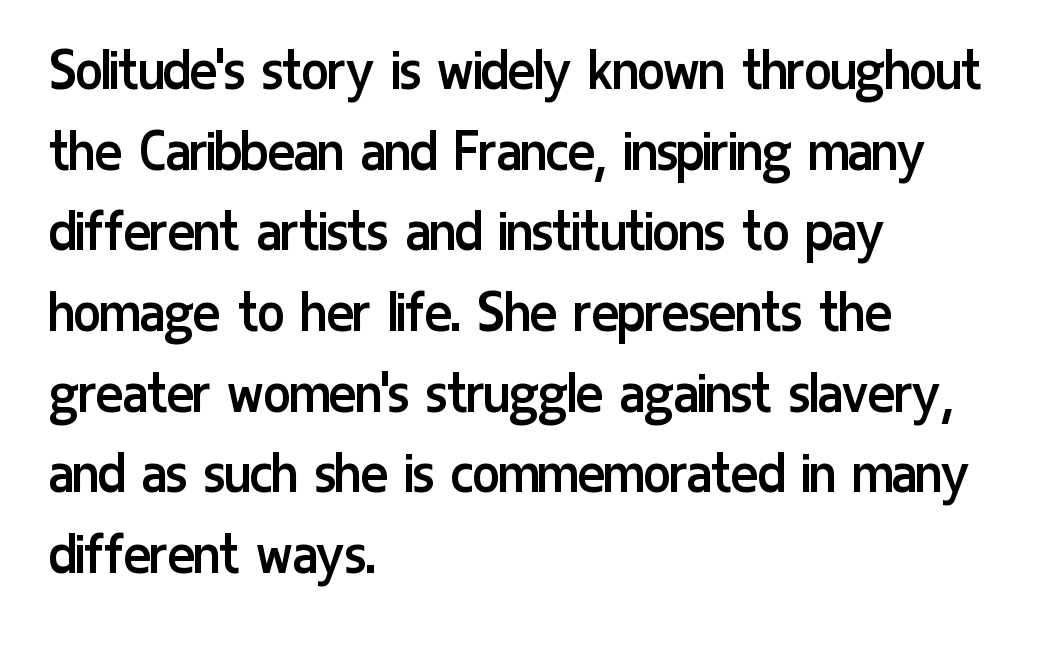
The image shows 64 px regular-weight, condensed sans-serif type, upright; set left-aligned, normal line spacing (1.26x), normal letter spacing, not underlined; low stroke contrast and a medium x-height.
